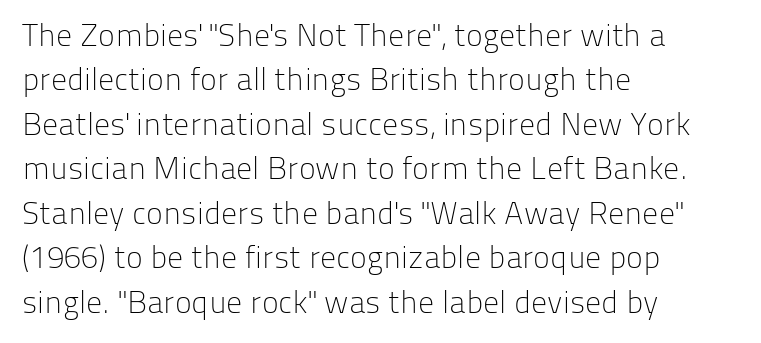
Q: Is the text bold? A: No.
Q: Is the text italic (slanted)? A: No, it is upright.
Q: Is the typeface a serif or a sans-serif typeface? A: Sans-serif.
Q: Is the text underlined? A: No.
Q: How is the paragraph aligned? A: Left-aligned.
Q: Is the spacing between letters normal or unusually wide? A: Normal.
Q: Is the spacing between lines tight, normal or loose? A: Normal.
Q: Width (condensed, normal, or wide)? A: Normal.
Q: Stroke contrast? A: Low.
Q: x-height? A: Medium.
Q: Monospaced? A: No.
